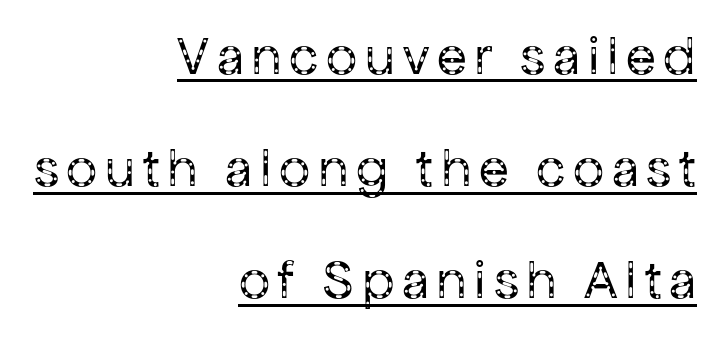
Is this a sans? Yes — the strokes have no serifs. Summary of weight: not heavy and not bold. This sample uses an upright cut, with every glyph sitting square on the baseline. Do the characters align in a grid? No, the font is proportional. Visually the block forms a straight wall on the right and a jagged coastline on the left.
